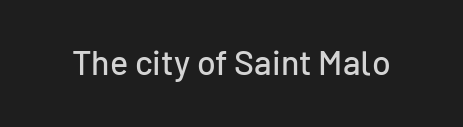
{"serif": "no", "italic": "no", "width": "normal", "stroke_contrast": "low", "x_height": "medium", "monospaced": "no", "underline": "no", "letter_spacing": "normal", "letter_spacing_em": 0.0, "glyph_px": 34}
